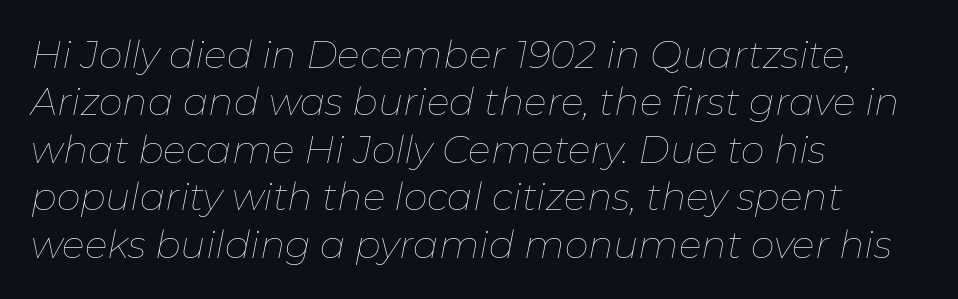
Q: Is the text bold? A: No.
Q: Is the text italic (slanted)? A: Yes, it leans right by about 11 degrees.
Q: Is the text underlined? A: No.
Q: How is the paragraph aligned? A: Left-aligned.
Q: Is the spacing between letters normal or unusually wide? A: Normal.
Q: Is the spacing between lines tight, normal or loose? A: Normal.
Q: Width (condensed, normal, or wide)? A: Normal.
Q: Stroke contrast? A: Low.
Q: x-height? A: Medium.
Q: Monospaced? A: No.
